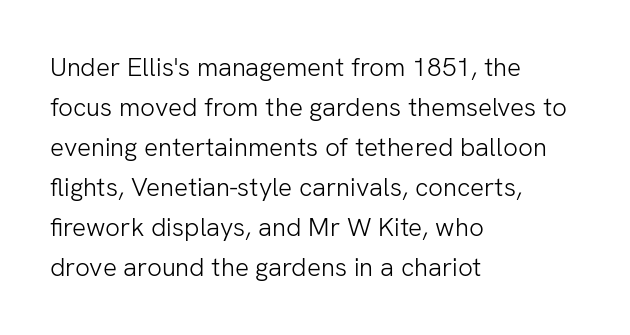
{"italic": "no", "bold": "no", "underline": "no", "align": "left", "line_spacing": "normal", "line_spacing_ratio": 1.54, "letter_spacing": "normal", "letter_spacing_em": 0.0, "glyph_px": 26}
